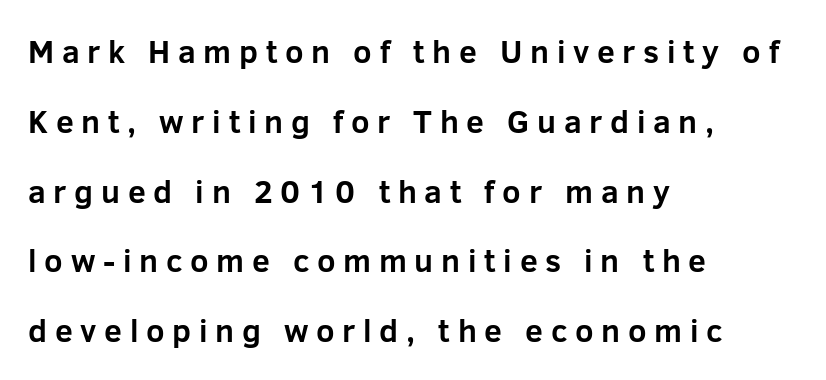
{"serif": "no", "italic": "no", "bold": "yes", "weight": "bold", "width": "normal", "stroke_contrast": "low", "x_height": "medium", "monospaced": "no", "underline": "no", "align": "left", "line_spacing": "loose", "line_spacing_ratio": 2.18, "letter_spacing": "wide", "letter_spacing_em": 0.24, "glyph_px": 32}
